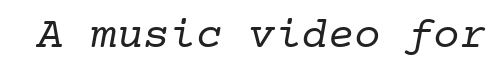
Q: Is the text bold? A: No.
Q: Is the typeface a serif or a sans-serif typeface? A: Serif.
Q: Is the text underlined? A: No.
Q: Is the spacing between letters normal or unusually wide? A: Normal.
Q: Width (condensed, normal, or wide)? A: Normal.
Q: Stroke contrast? A: Low.
Q: x-height? A: Medium.
Q: Monospaced? A: Yes.
